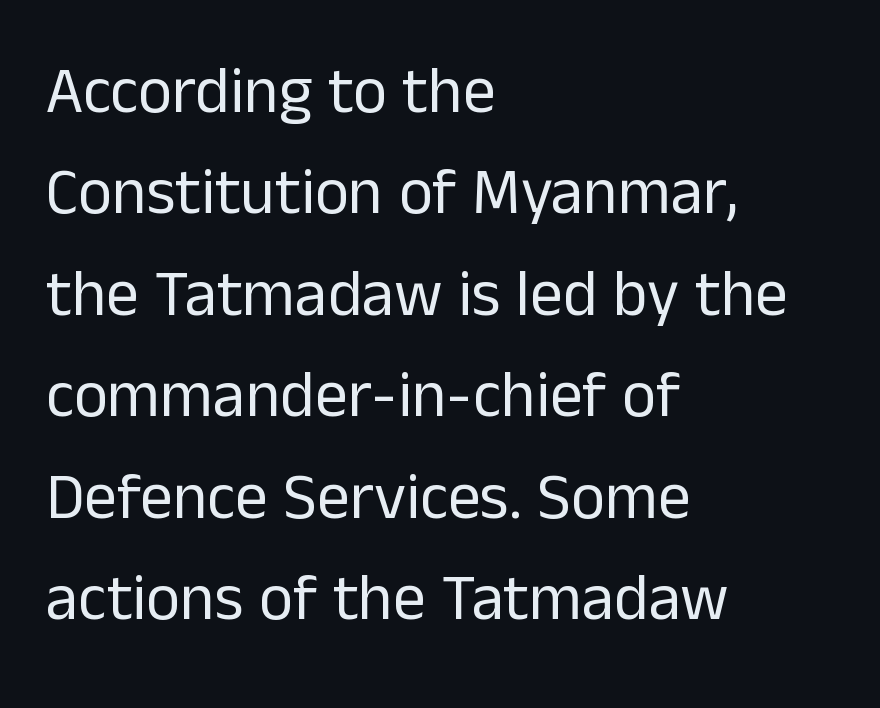
Q: Is the text bold? A: No.
Q: Is the text italic (slanted)? A: No, it is upright.
Q: Is the typeface a serif or a sans-serif typeface? A: Sans-serif.
Q: Is the text underlined? A: No.
Q: How is the paragraph aligned? A: Left-aligned.
Q: Is the spacing between letters normal or unusually wide? A: Normal.
Q: Is the spacing between lines tight, normal or loose? A: Normal.
Q: Width (condensed, normal, or wide)? A: Normal.
Q: Stroke contrast? A: Low.
Q: x-height? A: Medium.
Q: Monospaced? A: No.
